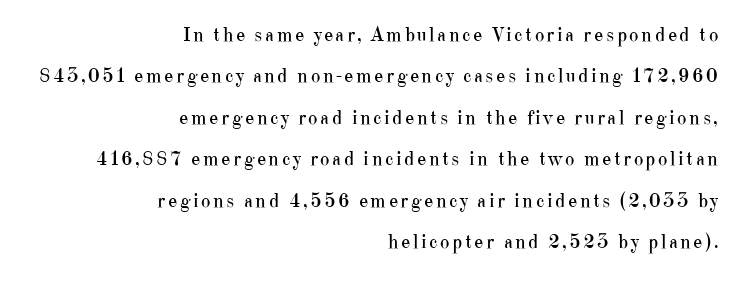
{"italic": "no", "bold": "no", "underline": "no", "align": "right", "line_spacing": "loose", "line_spacing_ratio": 2.07, "glyph_px": 20}
